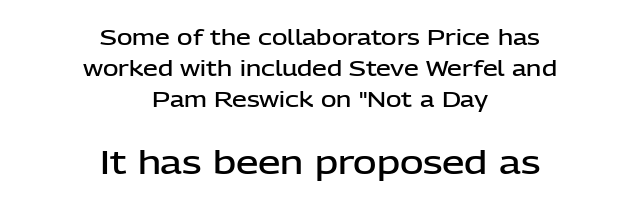
Each letter's strokes conclude bluntly, with no projecting serifs. The space beneath each line is pristine and unruled. In terms of leading, this rendering sits right in the middle. Style check: upright. Between one letter and the next there's only the usual sliver of space.
